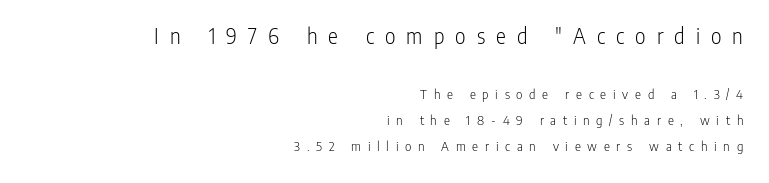
The image shows 23 px text type, upright; set right-aligned, line spacing 1.88x, unusually wide letter spacing (+0.48 em), not underlined; the first (top) block is 1.64x larger.
